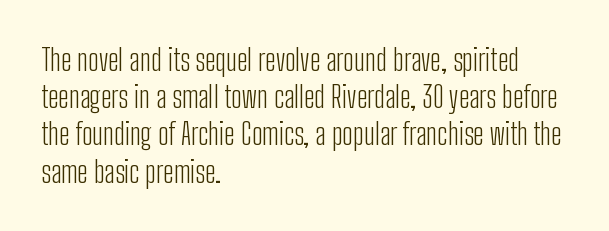
{"serif": "no", "italic": "no", "bold": "no", "weight": "light", "width": "condensed", "stroke_contrast": "low", "x_height": "medium", "monospaced": "no", "underline": "no", "align": "left", "line_spacing_ratio": 1.24, "letter_spacing": "normal", "letter_spacing_em": 0.0, "glyph_px": 30}
